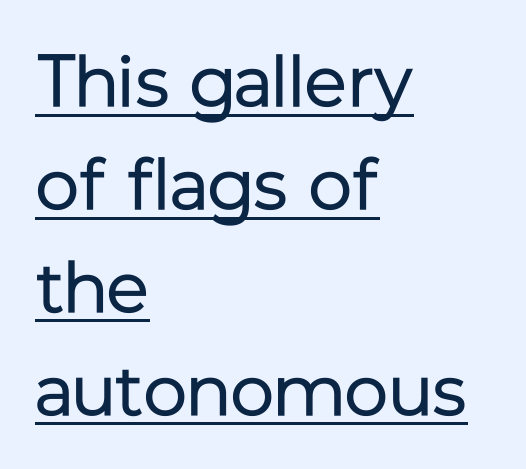
Q: Is the text bold? A: No.
Q: Is the text italic (slanted)? A: No, it is upright.
Q: Is the typeface a serif or a sans-serif typeface? A: Sans-serif.
Q: Is the text underlined? A: Yes.
Q: How is the paragraph aligned? A: Left-aligned.
Q: Is the spacing between letters normal or unusually wide? A: Normal.
Q: Is the spacing between lines tight, normal or loose? A: Normal.
Q: Width (condensed, normal, or wide)? A: Normal.
Q: Stroke contrast? A: Low.
Q: x-height? A: Medium.
Q: Monospaced? A: No.
